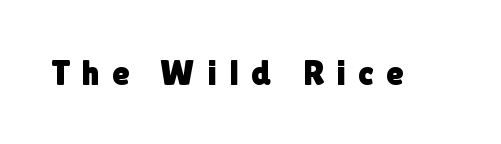
{"serif": "no", "italic": "no", "width": "normal", "x_height": "medium", "monospaced": "no", "underline": "no", "letter_spacing": "wide", "letter_spacing_em": 0.34, "glyph_px": 36}
